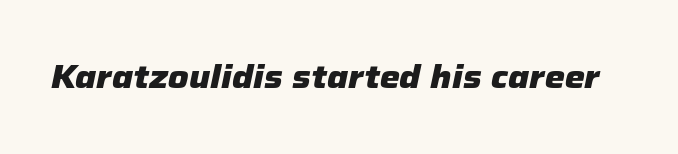
The image shows 32 px heavy type, italic (leaning right); set normal letter spacing, not underlined; low stroke contrast and a medium x-height.
